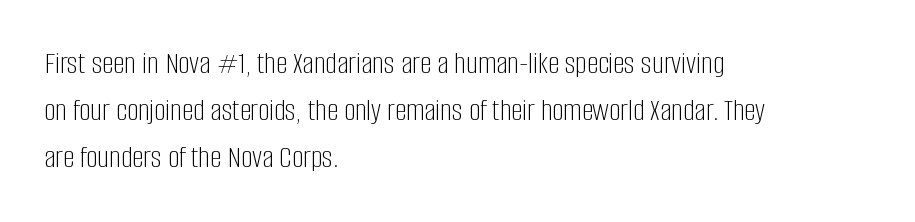
{"serif": "no", "italic": "no", "bold": "no", "weight": "light", "width": "condensed", "stroke_contrast": "low", "x_height": "large", "monospaced": "no", "underline": "no", "align": "left", "line_spacing": "normal", "line_spacing_ratio": 1.47, "letter_spacing": "normal", "letter_spacing_em": 0.0, "glyph_px": 32}
